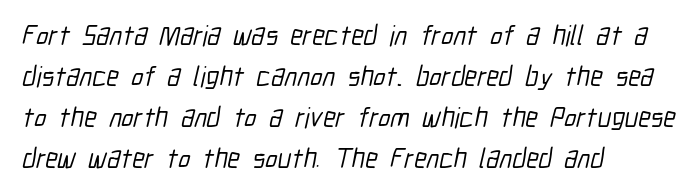
{"serif": "no", "width": "condensed", "stroke_contrast": "low", "x_height": "medium", "monospaced": "no", "underline": "no", "align": "left", "line_spacing": "normal", "line_spacing_ratio": 1.47, "letter_spacing": "normal", "letter_spacing_em": 0.0, "glyph_px": 28}
